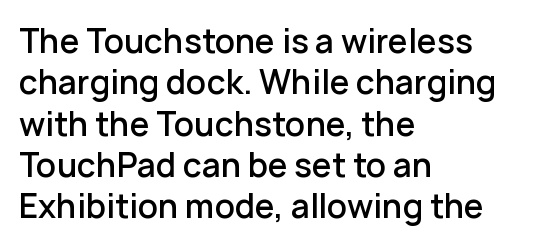
The image shows 32 px semibold sans-serif type, upright; set left-aligned, normal line spacing (1.29x), normal letter spacing, not underlined; low stroke contrast and a medium x-height.
